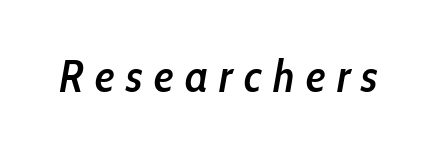
The image shows 45 px semibold, condensed type, italic (leaning right); set unusually wide letter spacing (+0.25 em), not underlined; low stroke contrast and a medium x-height.
